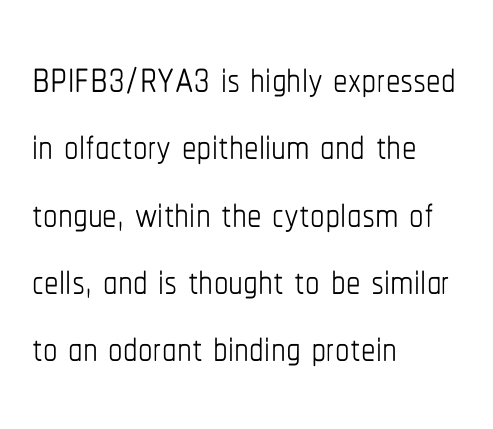
Think standard paragraph weight, or any step lighter than that. This sample has the flowing, uneven cadence of proportional lettering. Descenders hang freely into open space. Glyph-to-glyph distance matches everyday printed text. The passage is arranged the way most books set body copy — flush left.
